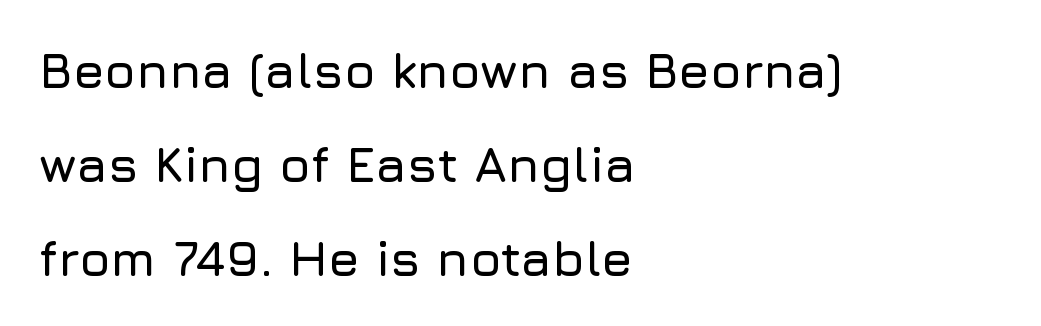
Stroke terminals: plain, sans-serif. This rendering features lettering with no underline. Ascenders rise straight up at ninety degrees. Reading down the block, your eye returns to a fixed left position each line. The gaps between neighbouring characters are ordinary and unremarkable.
